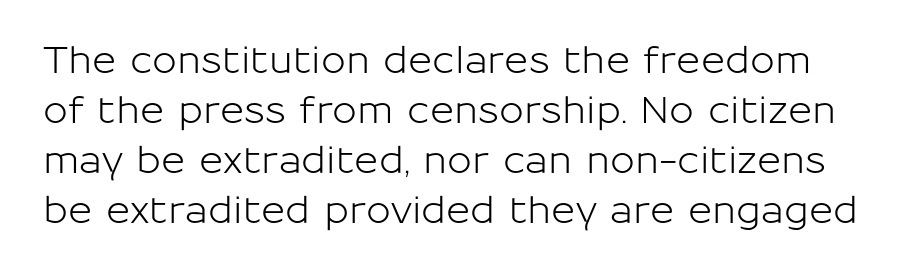
Q: Is the text italic (slanted)? A: No, it is upright.
Q: Is the typeface a serif or a sans-serif typeface? A: Sans-serif.
Q: Is the text underlined? A: No.
Q: Is the spacing between letters normal or unusually wide? A: Normal.
Q: Is the spacing between lines tight, normal or loose? A: Normal.
Q: Width (condensed, normal, or wide)? A: Normal.
Q: Stroke contrast? A: Low.
Q: x-height? A: Medium.
Q: Monospaced? A: No.
